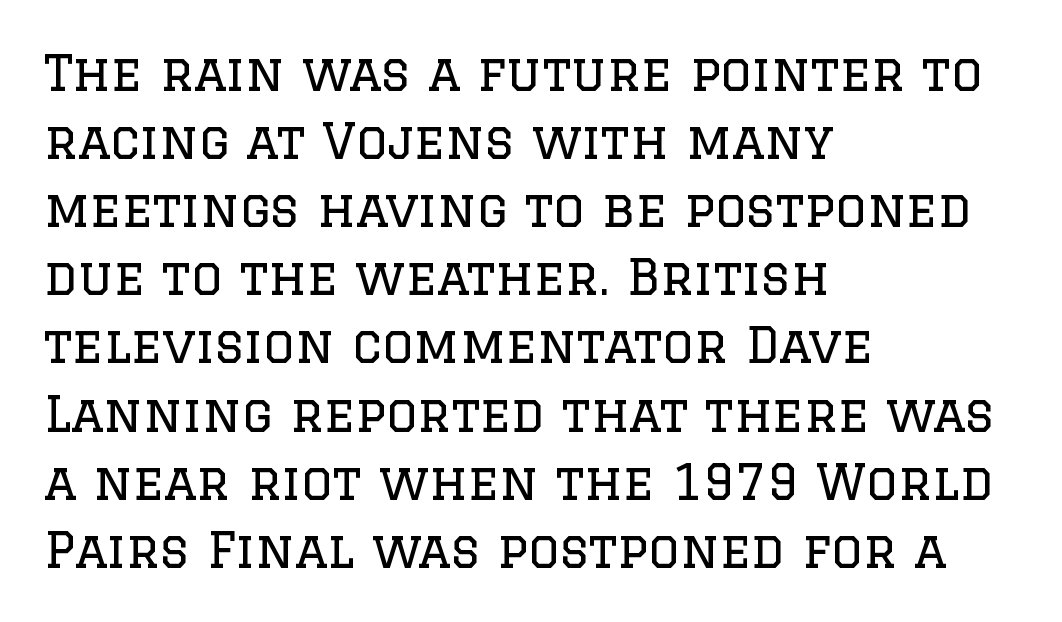
Q: Is the text bold? A: No.
Q: Is the text italic (slanted)? A: No, it is upright.
Q: Is the typeface a serif or a sans-serif typeface? A: Serif.
Q: Is the text underlined? A: No.
Q: How is the paragraph aligned? A: Left-aligned.
Q: Is the spacing between letters normal or unusually wide? A: Normal.
Q: Is the spacing between lines tight, normal or loose? A: Normal.
Q: Width (condensed, normal, or wide)? A: Normal.
Q: Stroke contrast? A: Low.
Q: x-height? A: Large.
Q: Monospaced? A: No.
